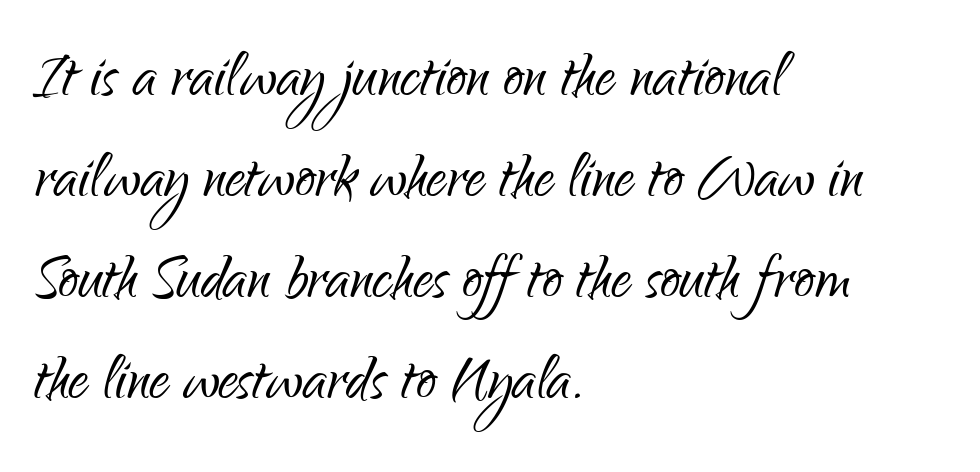
The passage shown is typed in a proportional face where columns would drift. The ragged edge is on the right, which tells us the setting is flush left. The letterforms sit at book weight or below. To sum up the face: it is a sans, with no serifs.
